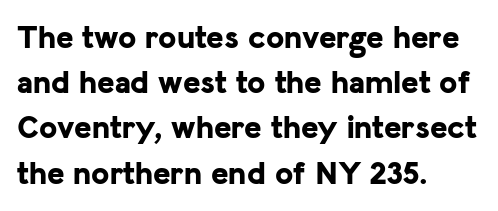
Q: Is the text bold? A: Yes.
Q: Is the text italic (slanted)? A: No, it is upright.
Q: Is the typeface a serif or a sans-serif typeface? A: Sans-serif.
Q: Is the text underlined? A: No.
Q: How is the paragraph aligned? A: Left-aligned.
Q: Is the spacing between letters normal or unusually wide? A: Normal.
Q: Is the spacing between lines tight, normal or loose? A: Normal.
Q: Width (condensed, normal, or wide)? A: Normal.
Q: Stroke contrast? A: Low.
Q: x-height? A: Medium.
Q: Monospaced? A: No.
